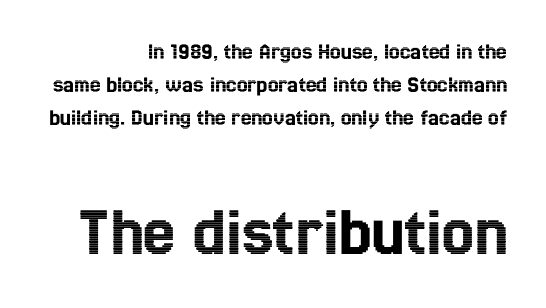
The image shows 72 px condensed type, upright; set right-aligned, normal line spacing (1.38x), normal letter spacing, not underlined; the second (bottom) block is 3.0x larger; a medium x-height.
